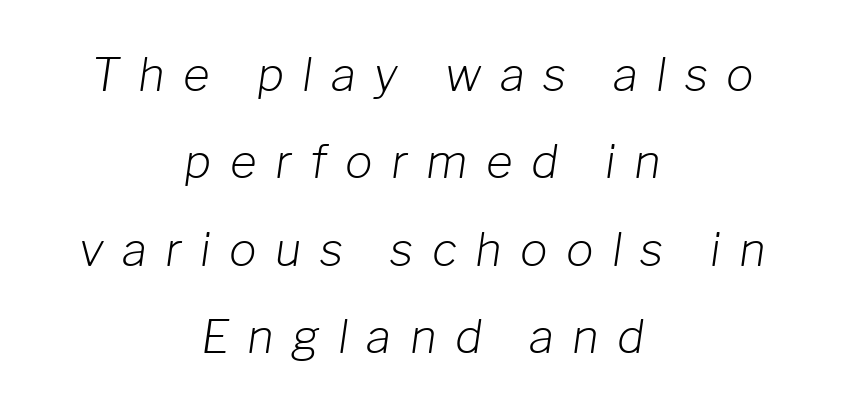
Q: Is the text bold? A: No.
Q: Is the text italic (slanted)? A: Yes, it leans right by about 8 degrees.
Q: Is the text underlined? A: No.
Q: How is the paragraph aligned? A: Centered.
Q: Is the spacing between letters normal or unusually wide? A: Unusually wide.
Q: Is the spacing between lines tight, normal or loose? A: Loose.
Q: Width (condensed, normal, or wide)? A: Normal.
Q: Stroke contrast? A: Low.
Q: x-height? A: Medium.
Q: Monospaced? A: No.
